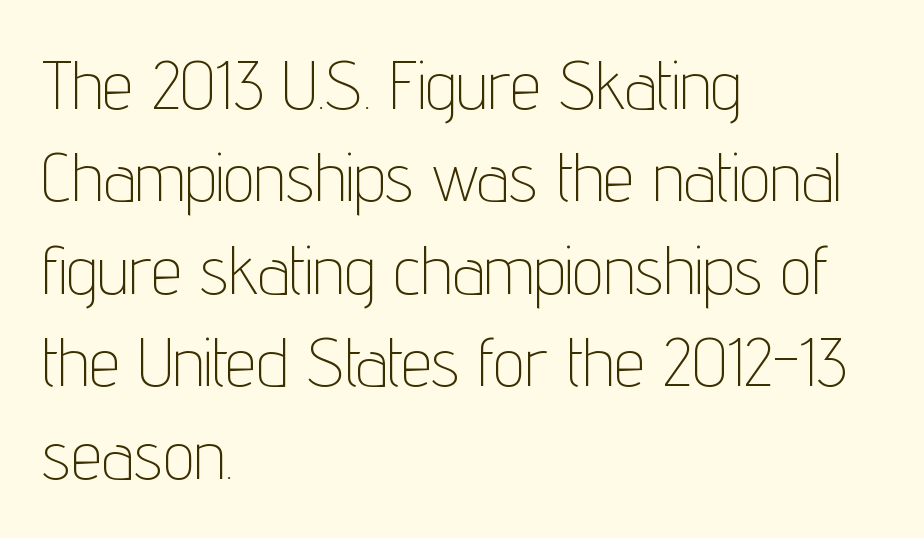
{"serif": "no", "italic": "no", "bold": "no", "weight": "thin", "width": "condensed", "stroke_contrast": "low", "x_height": "medium", "monospaced": "no", "underline": "no", "align": "left", "line_spacing": "normal", "line_spacing_ratio": 1.34, "letter_spacing": "normal", "letter_spacing_em": 0.0, "glyph_px": 69}
